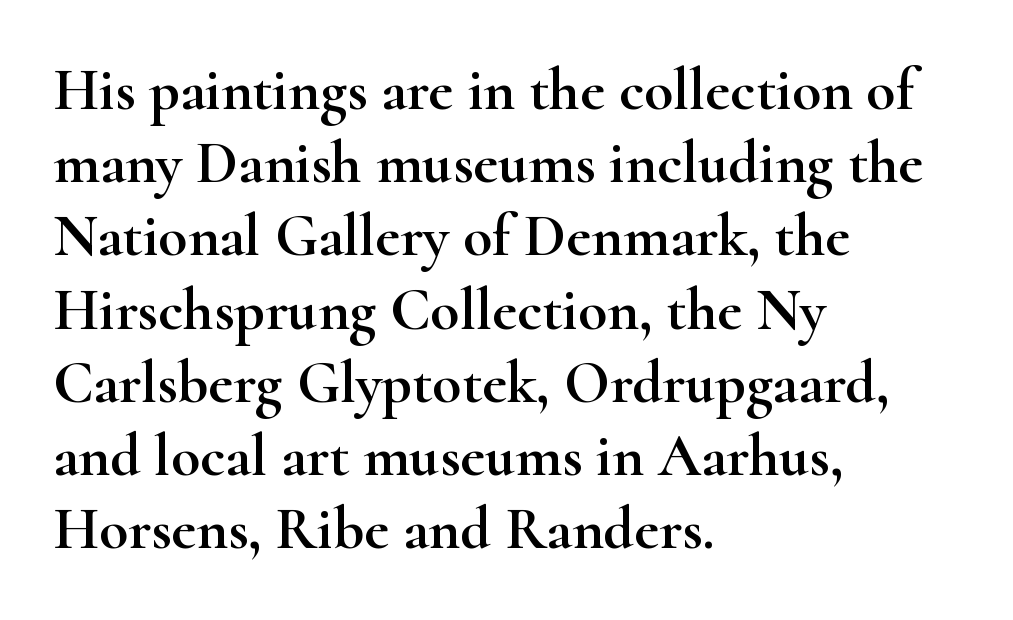
Any mark beneath the type? The region is blank. You can tell it's not italic because the verticals are truly vertical. Type style note: has serifs. Here the glyphs are tracked normally, forming tight word shapes. Varying glyph widths throughout — classic text-font behaviour. Which margin do the lines hug? The left one — the right edge is uneven.
